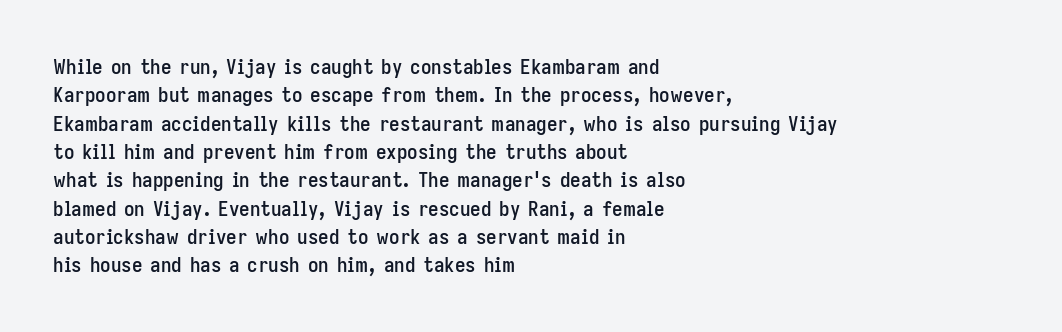
The image shows 21 px text type, upright; set left-aligned, normal line spacing (1.35x), normal letter spacing, not underlined.
